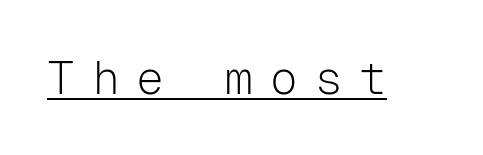
Q: Is the text bold? A: No.
Q: Is the text italic (slanted)? A: No, it is upright.
Q: Is the typeface a serif or a sans-serif typeface? A: Sans-serif.
Q: Is the text underlined? A: Yes.
Q: Is the spacing between letters normal or unusually wide? A: Unusually wide.
Q: Width (condensed, normal, or wide)? A: Normal.
Q: Stroke contrast? A: Low.
Q: x-height? A: Medium.
Q: Monospaced? A: Yes.
